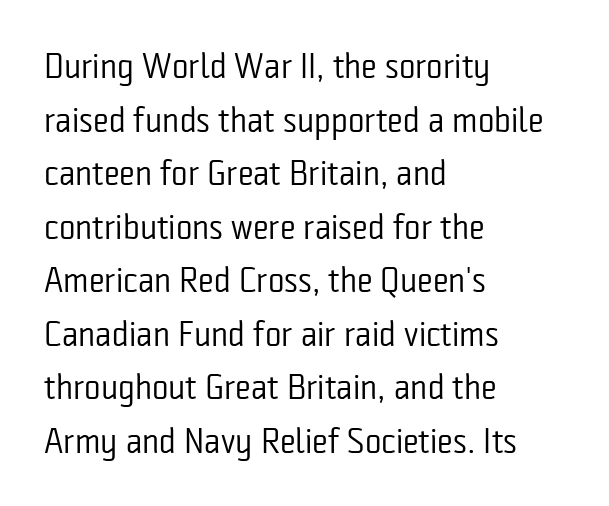
Is the type heavy? It reads as light-to-regular instead. Underline: absent. Here the designer chose a conventional face with non-uniform glyph widths. Regular leading.
